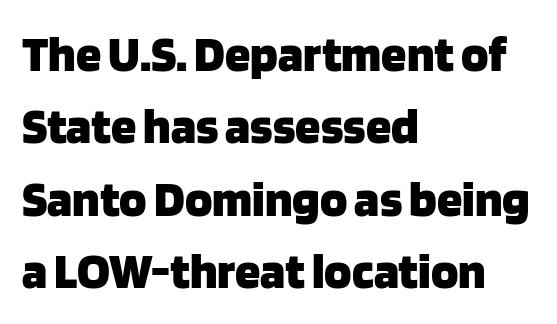
{"serif": "no", "italic": "no", "bold": "yes", "weight": "heavy", "width": "normal", "stroke_contrast": "low", "x_height": "large", "monospaced": "no", "underline": "no", "align": "left", "line_spacing": "normal", "line_spacing_ratio": 1.42, "letter_spacing": "normal", "letter_spacing_em": 0.0, "glyph_px": 51}
